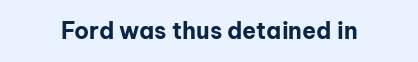
The image shows 23 px bold type, upright; set normal letter spacing, not underlined.
